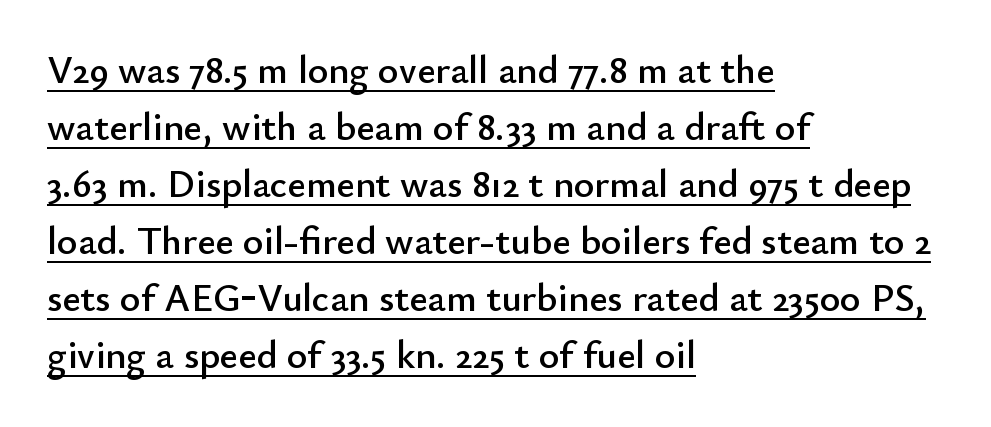
Q: Is the text italic (slanted)? A: No, it is upright.
Q: Is the typeface a serif or a sans-serif typeface? A: Sans-serif.
Q: Is the text underlined? A: Yes.
Q: How is the paragraph aligned? A: Left-aligned.
Q: Is the spacing between letters normal or unusually wide? A: Normal.
Q: Is the spacing between lines tight, normal or loose? A: Normal.
Q: Width (condensed, normal, or wide)? A: Normal.
Q: Stroke contrast? A: Low.
Q: x-height? A: Small.
Q: Monospaced? A: No.
